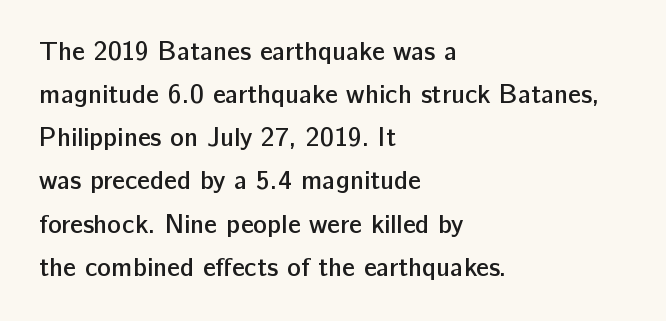
{"italic": "no", "bold": "semi", "underline": "no", "align": "left", "line_spacing": "normal", "line_spacing_ratio": 1.66, "letter_spacing": "normal", "letter_spacing_em": 0.0, "glyph_px": 26}
